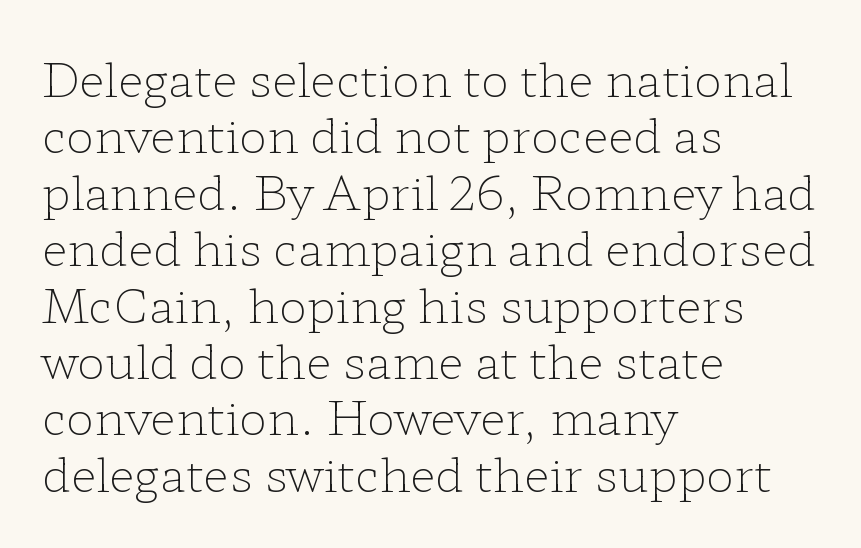
No italicization has been applied; the sample stays upright. The strokes are not fattened; the text isn't bold. Line starts are locked; line ends wander. Descender tails drop into unmarked territory. Unlike a clean sans, this face finishes its strokes with serifs. Think of a printed novel: that variable character pitch is what you see here.
